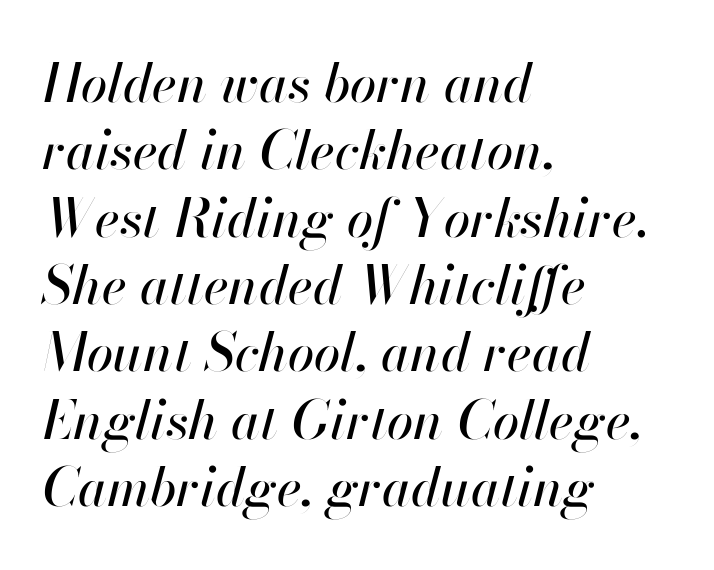
Q: Is the text italic (slanted)? A: Yes, it leans right by about 13 degrees.
Q: Is the text underlined? A: No.
Q: How is the paragraph aligned? A: Left-aligned.
Q: Is the spacing between letters normal or unusually wide? A: Normal.
Q: Is the spacing between lines tight, normal or loose? A: Normal.
Q: Width (condensed, normal, or wide)? A: Normal.
Q: Stroke contrast? A: High.
Q: x-height? A: Small.
Q: Monospaced? A: No.
